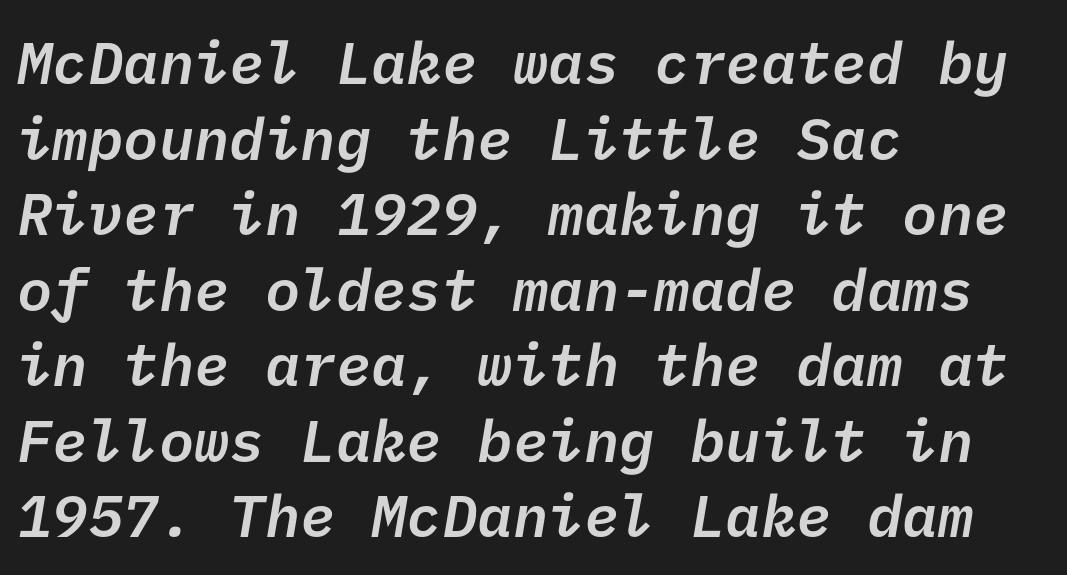
Q: Is the text bold? A: Semi-bold.
Q: Is the typeface a serif or a sans-serif typeface? A: Sans-serif.
Q: Is the text underlined? A: No.
Q: How is the paragraph aligned? A: Left-aligned.
Q: Is the spacing between letters normal or unusually wide? A: Normal.
Q: Is the spacing between lines tight, normal or loose? A: Normal.
Q: Width (condensed, normal, or wide)? A: Normal.
Q: Stroke contrast? A: Low.
Q: x-height? A: Medium.
